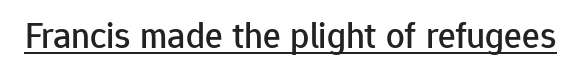
Unlike italic type, these characters show no tilt at all. You could call the tracking neutral — neither tight nor loose. Is this a fixed-width face? No — the glyphs have proportional, varying widths. Underlined type. Nothing sits at the stroke ends, so this counts as sans-serif.
